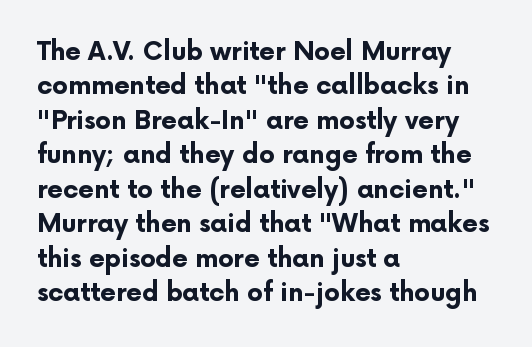
Plain, unruled lines of type. Italic: no, the glyphs are upright roman. The face used here has the dense, thick strokes of a bold. Compared with typical paragraphs, the rows here are spaced about the same. The paragraph has a hard left edge and a soft right edge. Here the glyphs are tracked normally, forming tight word shapes.
